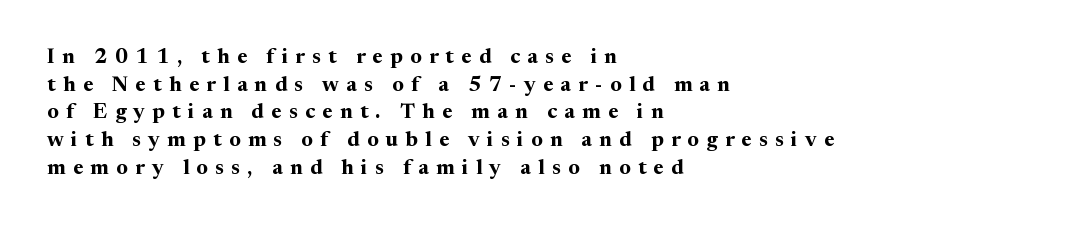
{"italic": "no", "bold": "yes", "underline": "no", "align": "left", "line_spacing": "normal", "line_spacing_ratio": 1.32, "letter_spacing": "wide", "letter_spacing_em": 0.35, "glyph_px": 21}
